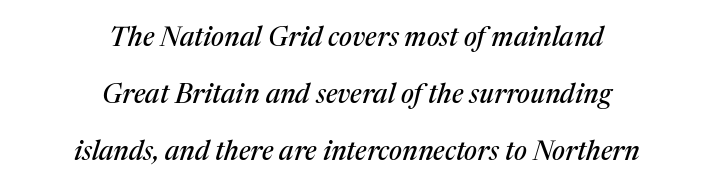
This rendering features lettering with no underline. Glyph-to-glyph distance matches everyday printed text. Tall strokes in this sample are angled rather than plumb. Summary of vertical rhythm: relaxed, with wide interline spacing.
